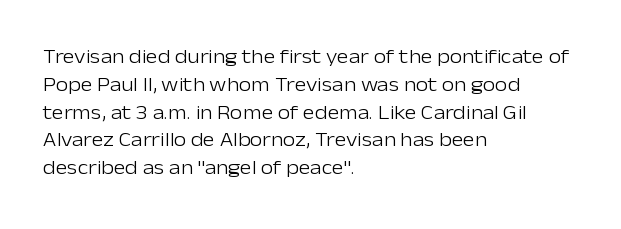
Q: Is the text bold? A: No.
Q: Is the text italic (slanted)? A: No, it is upright.
Q: Is the text underlined? A: No.
Q: How is the paragraph aligned? A: Left-aligned.
Q: Is the spacing between letters normal or unusually wide? A: Normal.
Q: Is the spacing between lines tight, normal or loose? A: Normal.
